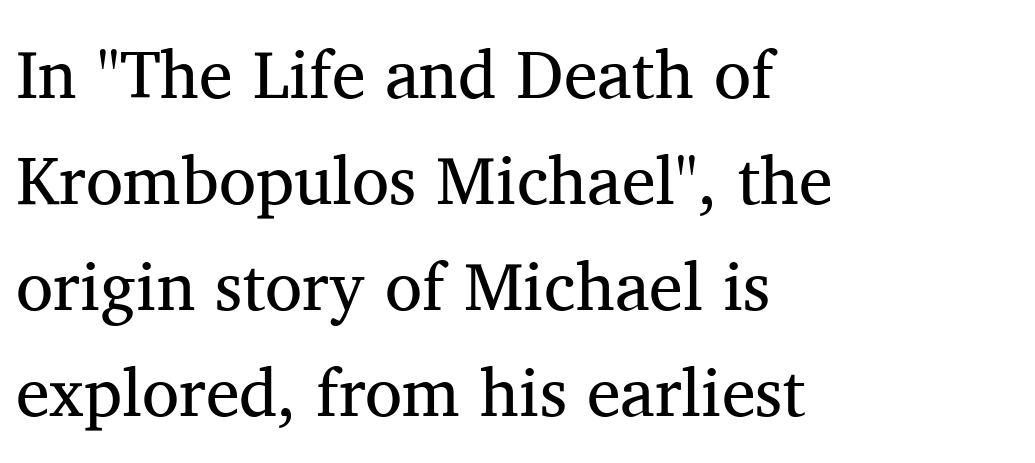
Q: Is the text bold? A: No.
Q: Is the text italic (slanted)? A: No, it is upright.
Q: Is the typeface a serif or a sans-serif typeface? A: Serif.
Q: Is the text underlined? A: No.
Q: How is the paragraph aligned? A: Left-aligned.
Q: Is the spacing between letters normal or unusually wide? A: Normal.
Q: Is the spacing between lines tight, normal or loose? A: Normal.
Q: Width (condensed, normal, or wide)? A: Normal.
Q: Stroke contrast? A: Medium.
Q: x-height? A: Medium.
Q: Monospaced? A: No.
